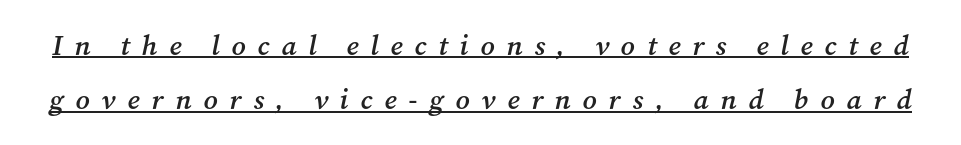
Every character sits at an angle, as italics do. Leading is clearly above the norm, producing a sparse column. The typesetter has applied underlining to the passage shown. Letterform terminals end in serifs throughout the passage.
